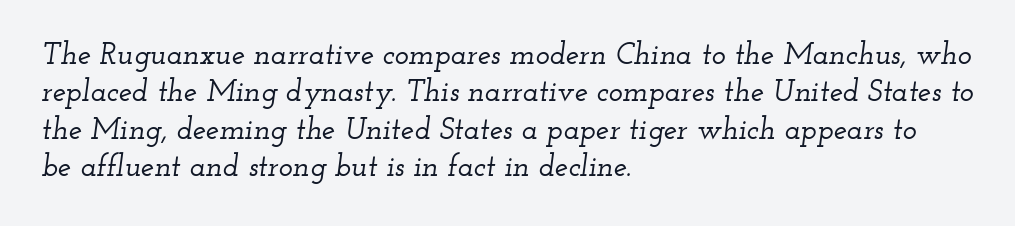
{"serif": "yes", "italic": "yes", "lean": "right", "slant_degrees": 12, "width": "wide", "stroke_contrast": "low", "x_height": "small", "monospaced": "no", "underline": "no", "align": "left", "line_spacing": "normal", "line_spacing_ratio": 1.25, "letter_spacing": "normal", "letter_spacing_em": 0.0, "glyph_px": 30}
